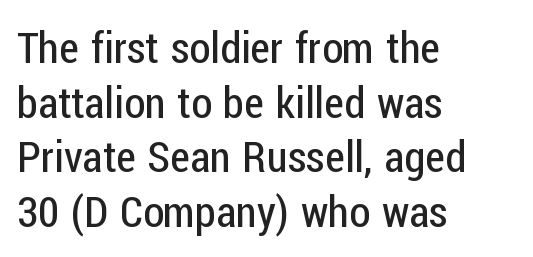
{"serif": "no", "italic": "no", "bold": "no", "weight": "regular", "width": "condensed", "stroke_contrast": "low", "x_height": "medium", "monospaced": "no", "underline": "no", "align": "left", "line_spacing": "normal", "line_spacing_ratio": 1.27, "letter_spacing": "normal", "letter_spacing_em": 0.0, "glyph_px": 43}
